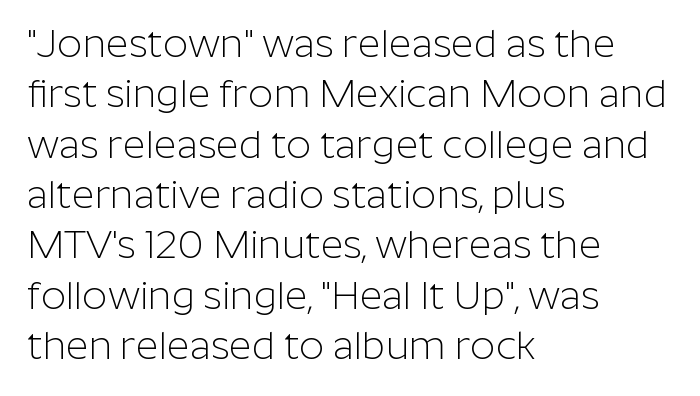
The image shows 39 px light sans-serif type, upright; set left-aligned, normal line spacing (1.29x), normal letter spacing, not underlined; low stroke contrast and a medium x-height.
